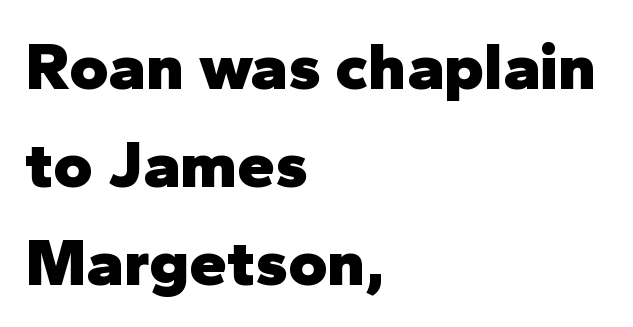
The image shows 67 px heavy sans-serif type, upright; set left-aligned, normal line spacing (1.46x), normal letter spacing, not underlined; low stroke contrast and a medium x-height.
